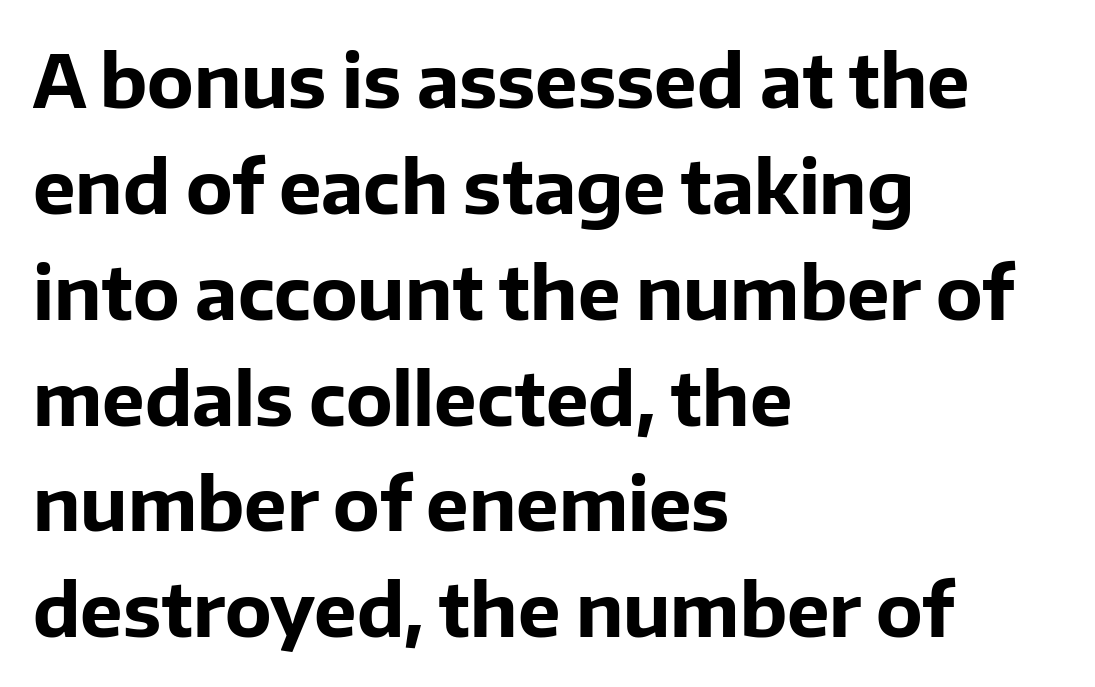
The compositor pushed each line to the left boundary. Each letter keeps its own natural width here, so spacing adapts to shape. In terms of letterform style, serifs are entirely absent. Words appear dense and cohesive because spacing is normal. A dark, heavy texture on the line: the type is bold. Does the lettering tilt? It doesn't — this is upright.
